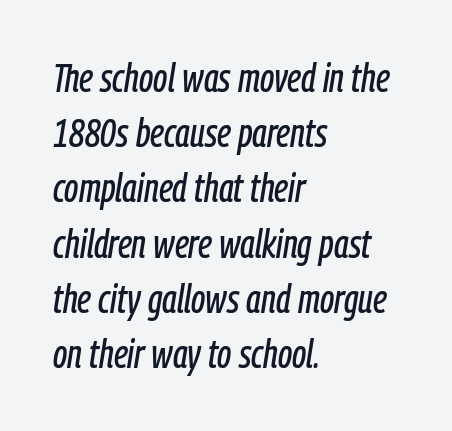
Q: Is the text italic (slanted)? A: Yes, it leans right by about 9 degrees.
Q: Is the text underlined? A: No.
Q: How is the paragraph aligned? A: Left-aligned.
Q: Is the spacing between letters normal or unusually wide? A: Normal.
Q: Is the spacing between lines tight, normal or loose? A: Normal.
Q: Width (condensed, normal, or wide)? A: Condensed.
Q: Stroke contrast? A: Low.
Q: x-height? A: Medium.
Q: Monospaced? A: No.
